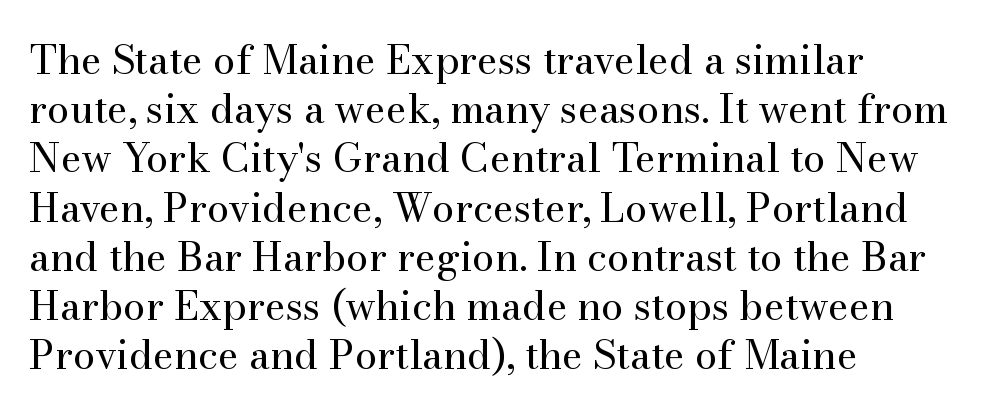
{"serif": "yes", "italic": "no", "bold": "no", "weight": "regular", "width": "normal", "stroke_contrast": "medium", "x_height": "small", "monospaced": "no", "underline": "no", "align": "left", "line_spacing_ratio": 1.23, "letter_spacing": "normal", "letter_spacing_em": 0.0, "glyph_px": 40}
